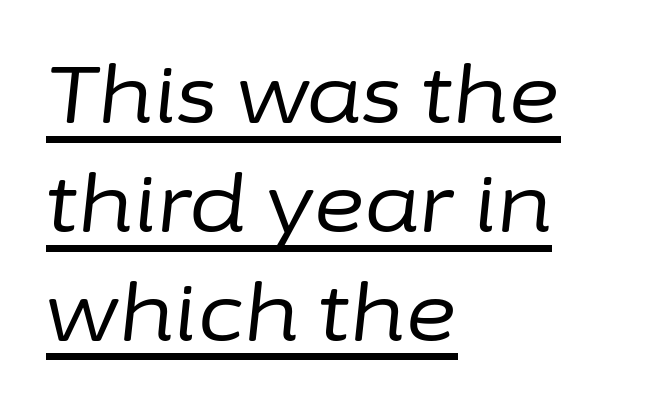
Glyph-to-glyph distance matches everyday printed text. A student would call this left alignment; a typographer would say flush left, rag right. Weight class: somewhere from thin through regular. Emphasis is given by a line drawn under the lettering. Here the designer chose a conventional face with non-uniform glyph widths.
